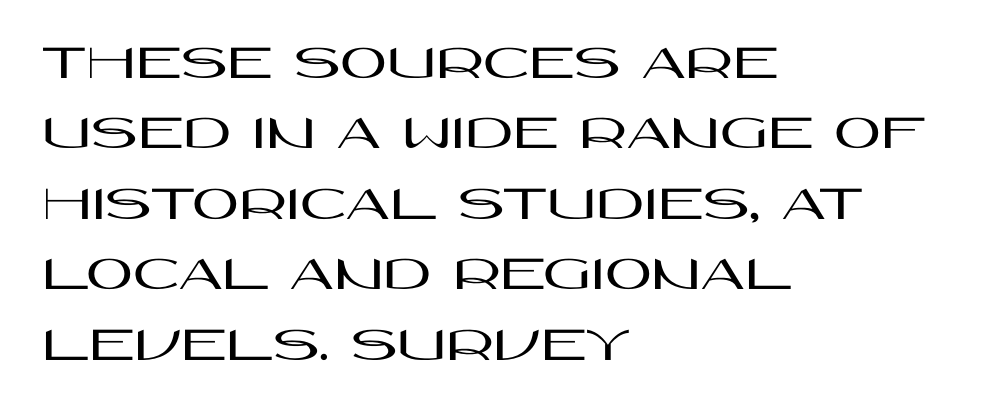
The image shows 51 px wide sans-serif type, upright; set left-aligned, normal line spacing (1.38x), normal letter spacing, not underlined; high stroke contrast and a large x-height.
